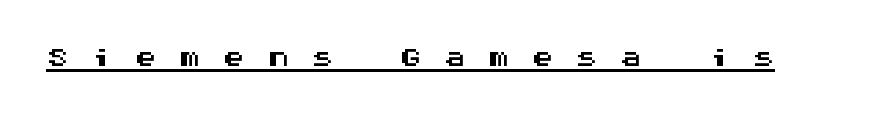
The image shows 45 px wide sans-serif type, upright, monospaced; set unusually wide letter spacing (+0.48 em), underlined; medium stroke contrast and a large x-height.
